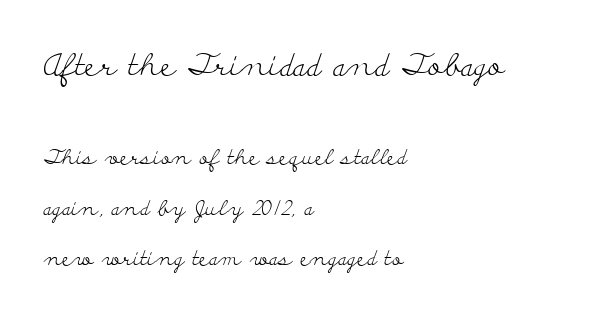
{"serif": "yes", "bold": "no", "weight": "light", "width": "wide", "stroke_contrast": "low", "x_height": "small", "monospaced": "no", "underline": "no", "align": "left", "line_spacing": "loose", "line_spacing_ratio": 2.4, "letter_spacing": "normal", "letter_spacing_em": 0.0, "larger_block": "first", "size_ratio": 1.48, "glyph_px": 31}
